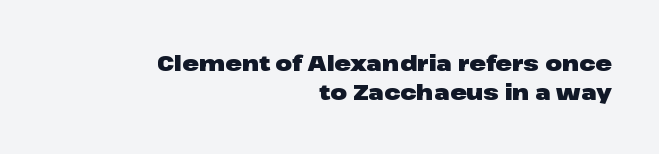
Q: Is the text bold? A: Yes.
Q: Is the text italic (slanted)? A: No, it is upright.
Q: Is the text underlined? A: No.
Q: How is the paragraph aligned? A: Right-aligned.
Q: Is the spacing between letters normal or unusually wide? A: Normal.
Q: Is the spacing between lines tight, normal or loose? A: Normal.
